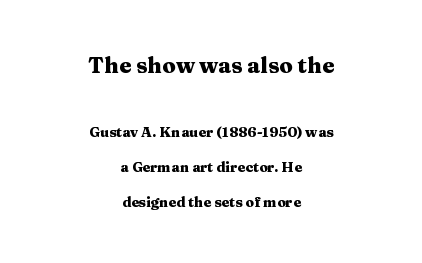
{"italic": "no", "bold": "yes", "underline": "no", "align": "center", "line_spacing": "loose", "line_spacing_ratio": 2.49, "letter_spacing": "normal", "letter_spacing_em": 0.0, "larger_block": "first", "size_ratio": 1.57, "glyph_px": 22}
